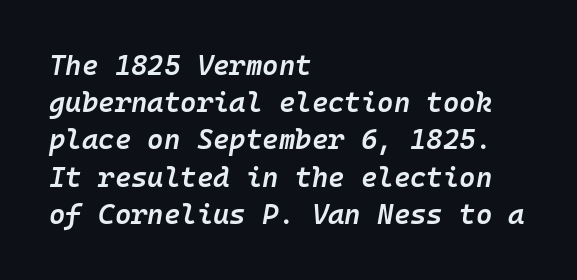
The image shows 28 px semibold type, italic (leaning right), monospaced; set left-aligned, normal line spacing (1.33x), normal letter spacing, not underlined; low stroke contrast and a medium x-height.
